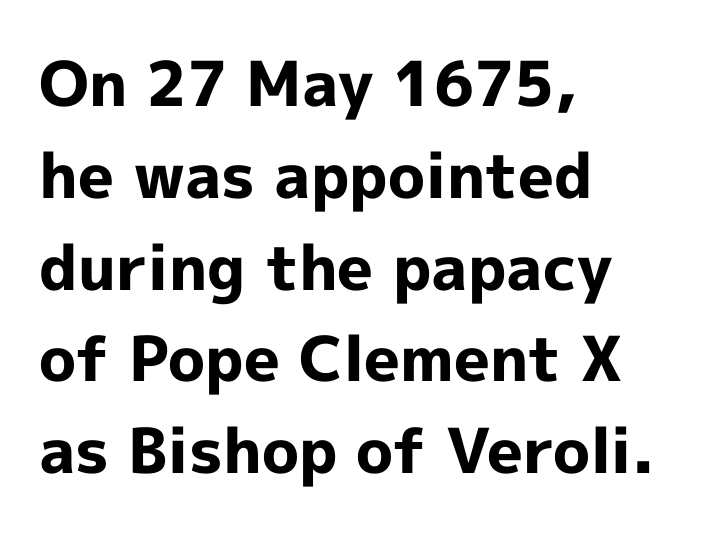
{"serif": "no", "italic": "no", "bold": "yes", "weight": "bold", "width": "normal", "x_height": "medium", "monospaced": "no", "underline": "no", "align": "left", "line_spacing": "normal", "line_spacing_ratio": 1.48, "letter_spacing": "normal", "letter_spacing_em": 0.0, "glyph_px": 62}
